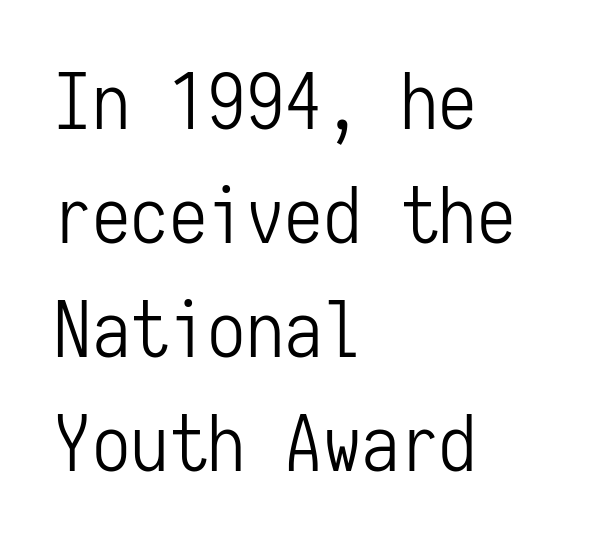
Q: Is the text bold? A: No.
Q: Is the text italic (slanted)? A: No, it is upright.
Q: Is the typeface a serif or a sans-serif typeface? A: Sans-serif.
Q: Is the text underlined? A: No.
Q: How is the paragraph aligned? A: Left-aligned.
Q: Is the spacing between letters normal or unusually wide? A: Normal.
Q: Is the spacing between lines tight, normal or loose? A: Normal.
Q: Width (condensed, normal, or wide)? A: Condensed.
Q: Stroke contrast? A: Low.
Q: x-height? A: Medium.
Q: Monospaced? A: Yes.
